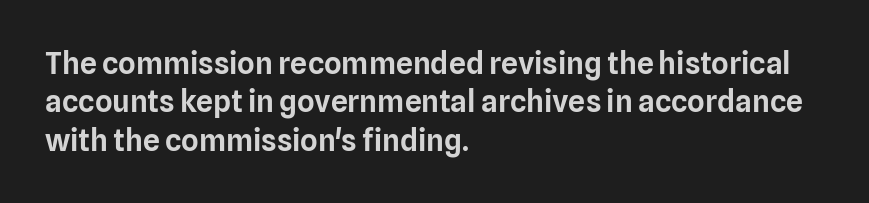
The image shows 30 px sans-serif type, upright; set left-aligned, normal line spacing (1.28x), normal letter spacing, not underlined; low stroke contrast and a medium x-height.
